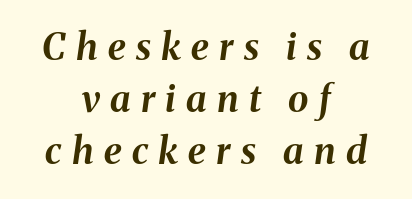
The image shows 37 px bold type, italic (leaning right); set centered, normal line spacing (1.41x), unusually wide letter spacing (+0.28 em), not underlined; medium stroke contrast and a medium x-height.
